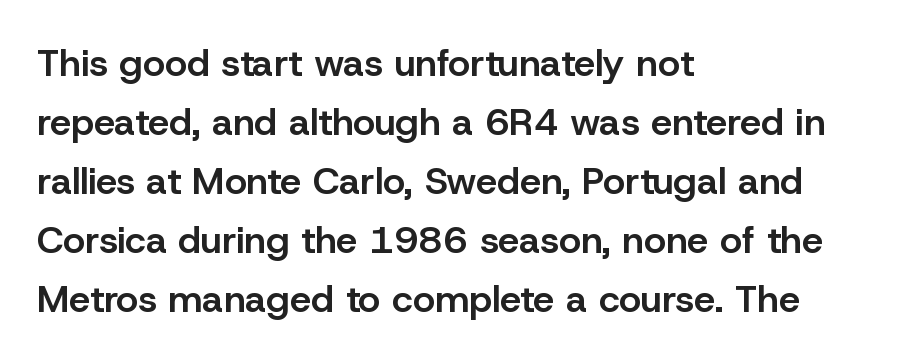
{"serif": "no", "italic": "no", "bold": "semi", "weight": "semibold", "width": "normal", "stroke_contrast": "low", "x_height": "medium", "monospaced": "no", "underline": "no", "align": "left", "line_spacing": "normal", "line_spacing_ratio": 1.55, "letter_spacing": "normal", "letter_spacing_em": 0.0, "glyph_px": 38}
